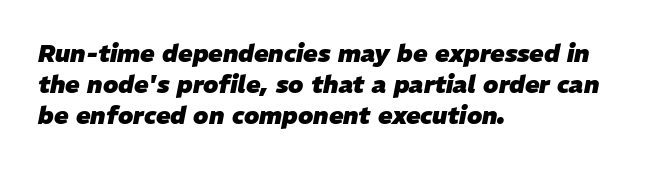
You could call the tracking neutral — neither tight nor loose. Compared with an ordinary text face, these strokes are far heavier — a full bold. Bare-footed words on every line. Each new line begins a customary step beneath the previous one.
